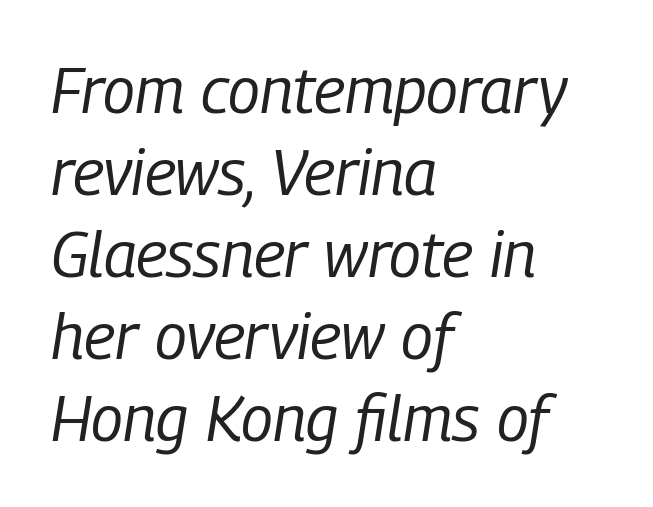
Descenders are the only things crossing below the line. How are the letters spaced? Ordinarily, with no added tracking. This sample keeps an unexceptional amount of space between lines. The weight tops out at a normal text grade. This sample has the flowing, uneven cadence of proportional lettering.
